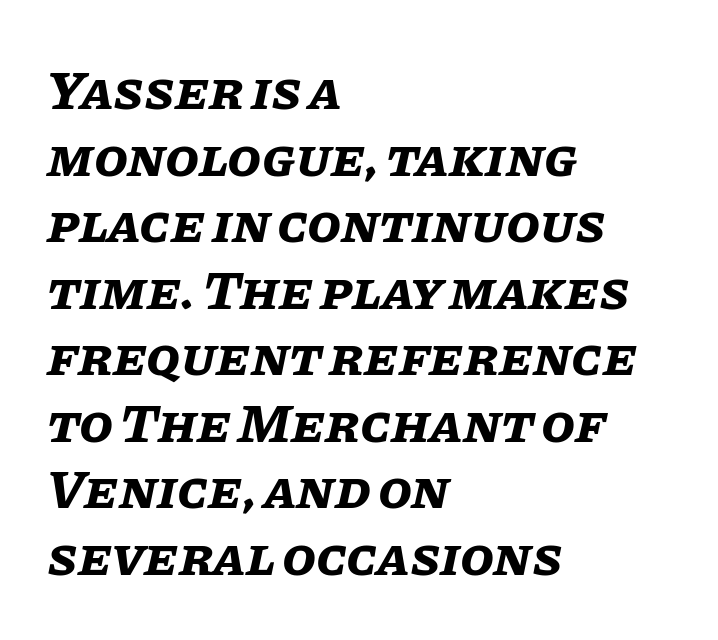
The font's italic variant was chosen for this text. If you drew a ruler down the left edge, every line would touch it. Honestly, the letter spacing is just normal — you wouldn't notice it. Looks like regular typesetting: each glyph gets only the width it needs. Caption: bold face, heavy strokes.
